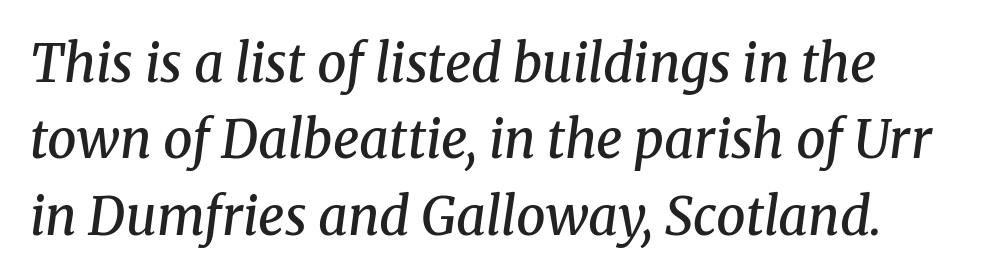
{"serif": "yes", "italic": "yes", "lean": "right", "slant_degrees": 8, "bold": "semi", "weight": "semibold", "width": "normal", "stroke_contrast": "medium", "x_height": "medium", "monospaced": "no", "underline": "no", "line_spacing": "normal", "line_spacing_ratio": 1.47, "letter_spacing": "normal", "letter_spacing_em": 0.0, "glyph_px": 52}
